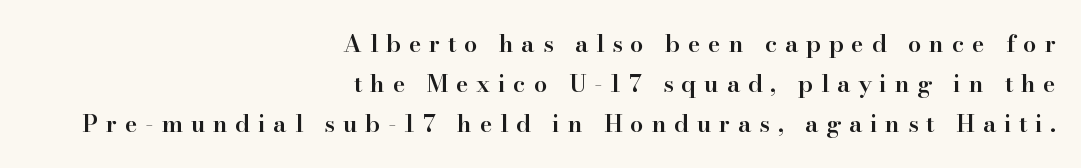
Q: Is the text bold? A: Semi-bold.
Q: Is the text italic (slanted)? A: No, it is upright.
Q: Is the text underlined? A: No.
Q: How is the paragraph aligned? A: Right-aligned.
Q: Is the spacing between letters normal or unusually wide? A: Unusually wide.
Q: Is the spacing between lines tight, normal or loose? A: Normal.
